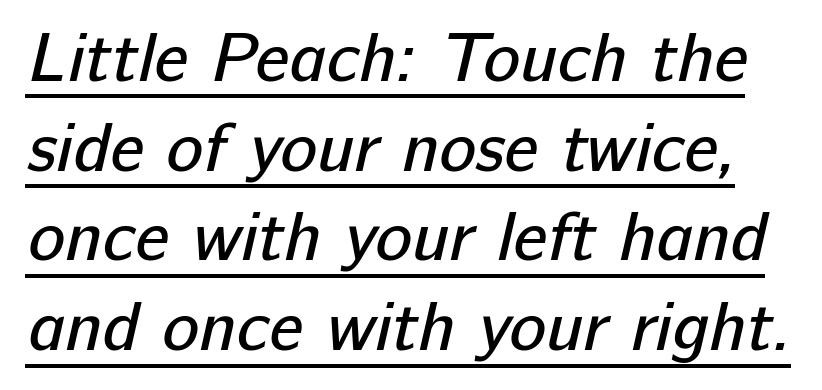
The image shows 69 px regular-weight sans-serif type; set normal line spacing (1.3x), normal letter spacing, underlined; low stroke contrast and a medium x-height.
